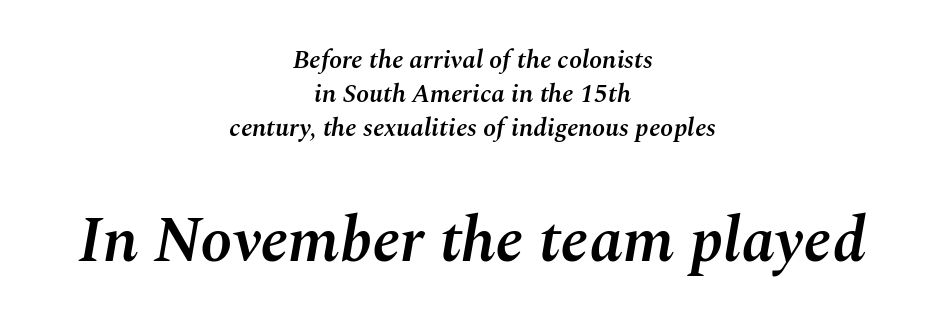
The image shows 64 px semibold type, italic (leaning right); set centered, normal line spacing (1.31x), normal letter spacing, not underlined; the second (bottom) block is 2.46x larger; medium stroke contrast and a medium x-height.
